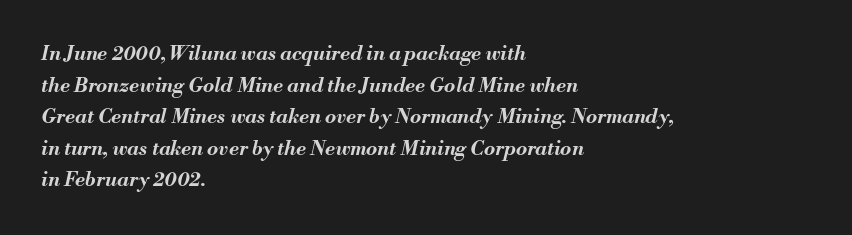
Q: Is the text bold? A: Yes.
Q: Is the text italic (slanted)? A: Yes, it leans right by about 13 degrees.
Q: Is the text underlined? A: No.
Q: How is the paragraph aligned? A: Left-aligned.
Q: Is the spacing between letters normal or unusually wide? A: Normal.
Q: Is the spacing between lines tight, normal or loose? A: Normal.
